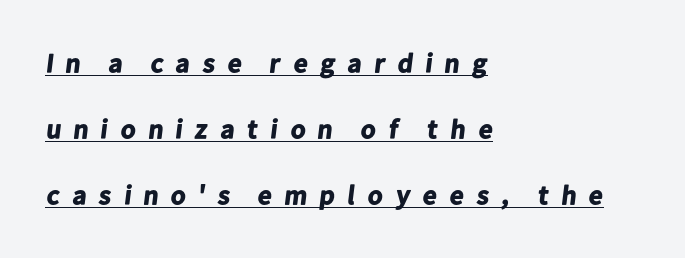
{"bold": "yes", "underline": "yes", "align": "left", "line_spacing": "loose", "line_spacing_ratio": 2.45, "letter_spacing": "wide", "letter_spacing_em": 0.4, "glyph_px": 27}
